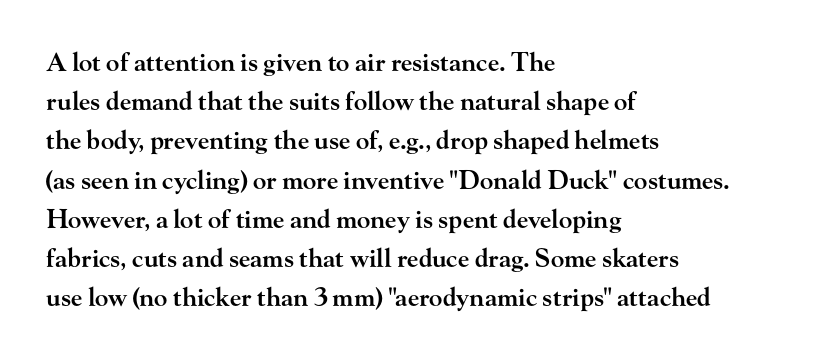
{"italic": "no", "bold": "semi", "underline": "no", "align": "left", "line_spacing": "normal", "line_spacing_ratio": 1.57, "letter_spacing": "normal", "letter_spacing_em": 0.0, "glyph_px": 25}
